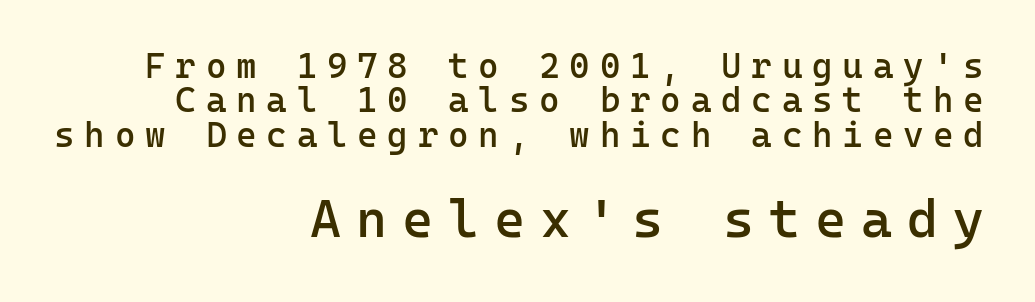
{"serif": "no", "italic": "no", "bold": "semi", "weight": "semibold", "width": "normal", "stroke_contrast": "low", "x_height": "medium", "monospaced": "yes", "underline": "no", "align": "right", "line_spacing": "tight", "line_spacing_ratio": 0.98, "letter_spacing": "wide", "letter_spacing_em": 0.28, "larger_block": "second", "size_ratio": 1.51, "glyph_px": 53}
